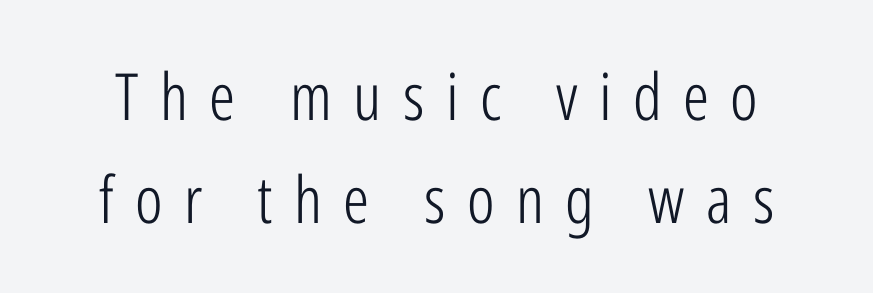
Here the glyphs are tracked loosely, breaking word shapes into spaced letters. Serif or sans? Sans — the stroke terminals are bare. Looks like regular typesetting: each glyph gets only the width it needs. Quick note: not italic, upright. These glyphs show unthickened strokes, regular width or finer. Underline: absent.
